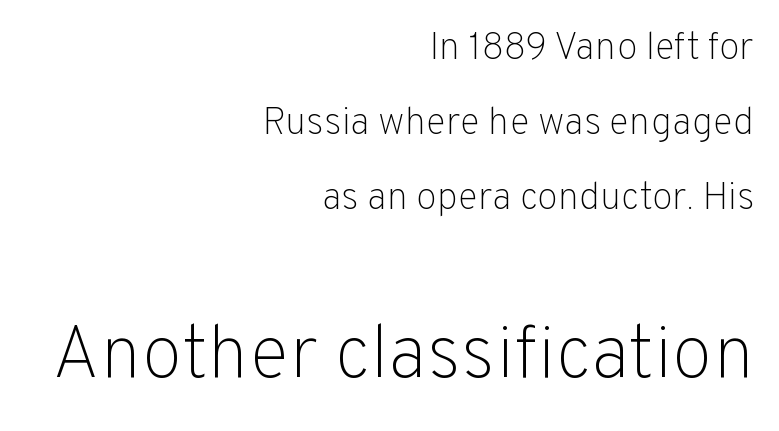
The image shows 75 px light sans-serif type, upright; set right-aligned, loose line spacing (1.97x), normal letter spacing, not underlined; the second (bottom) block is 1.97x larger; low stroke contrast and a medium x-height.
